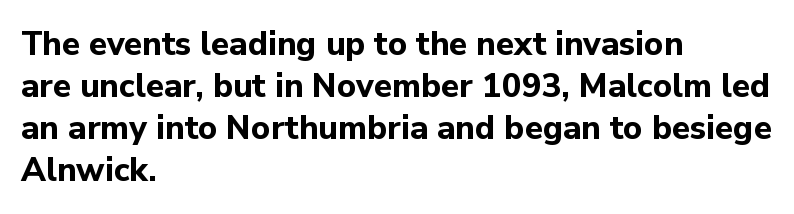
The image shows 33 px bold sans-serif type, upright; set left-aligned, normal line spacing (1.27x), normal letter spacing, not underlined; low stroke contrast and a medium x-height.
